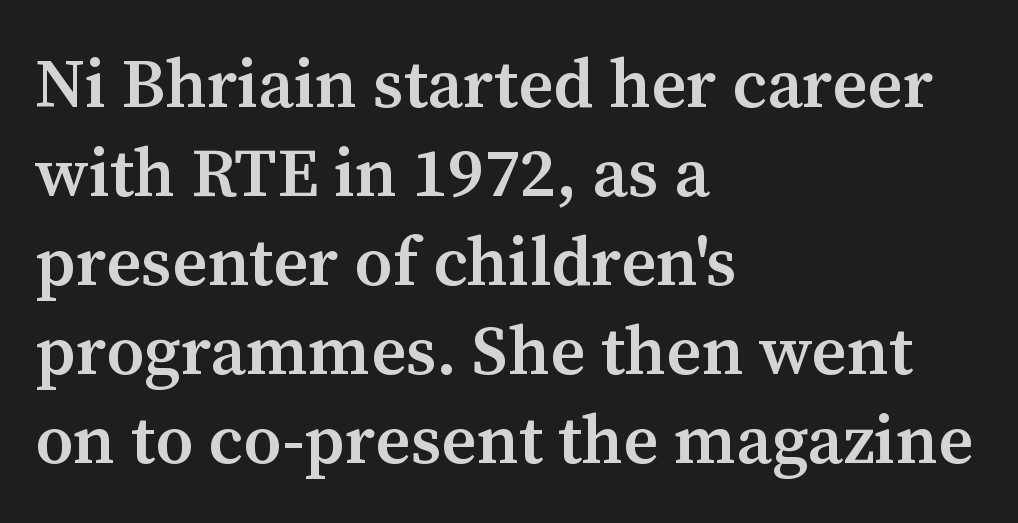
Q: Is the text bold? A: Semi-bold.
Q: Is the text italic (slanted)? A: No, it is upright.
Q: Is the typeface a serif or a sans-serif typeface? A: Serif.
Q: Is the text underlined? A: No.
Q: How is the paragraph aligned? A: Left-aligned.
Q: Is the spacing between letters normal or unusually wide? A: Normal.
Q: Is the spacing between lines tight, normal or loose? A: Normal.
Q: Width (condensed, normal, or wide)? A: Normal.
Q: Stroke contrast? A: Medium.
Q: x-height? A: Medium.
Q: Monospaced? A: No.
